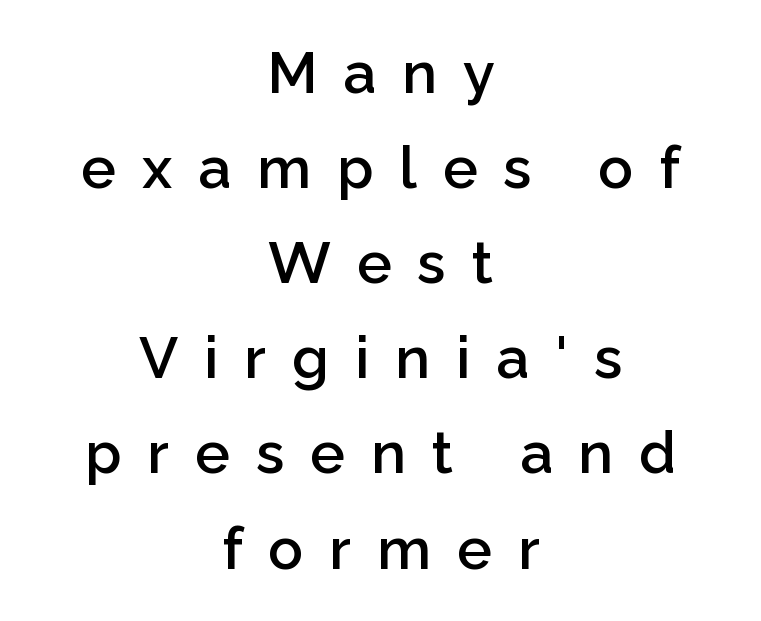
{"serif": "no", "italic": "no", "bold": "semi", "weight": "semibold", "width": "normal", "stroke_contrast": "low", "x_height": "medium", "monospaced": "no", "underline": "no", "align": "center", "line_spacing": "normal", "line_spacing_ratio": 1.64, "letter_spacing": "wide", "letter_spacing_em": 0.45, "glyph_px": 58}
